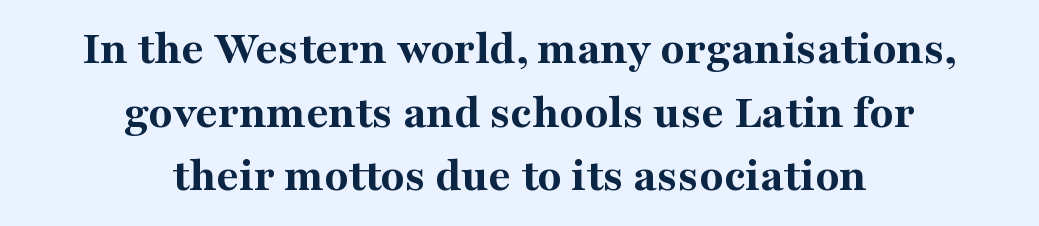
Decoration check: the copy has no underline. Is there much room between lines? A standard amount, neither cramped nor airy. The letters are bold, with thick, heavy strokes. A typesetter would call this proportional, since set widths differ per character.
